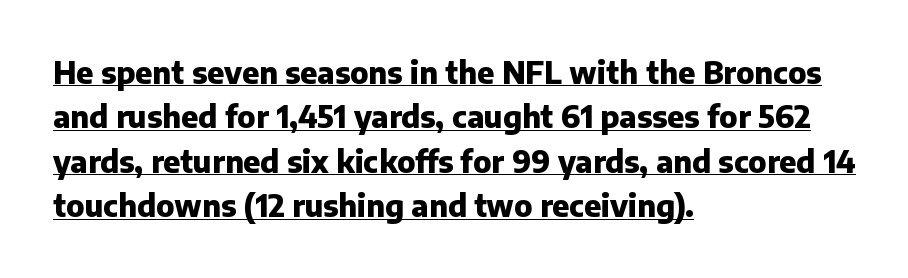
{"serif": "no", "italic": "no", "bold": "yes", "weight": "heavy", "width": "normal", "stroke_contrast": "low", "x_height": "medium", "monospaced": "no", "underline": "yes", "align": "left", "line_spacing": "normal", "line_spacing_ratio": 1.48, "letter_spacing": "normal", "letter_spacing_em": 0.0, "glyph_px": 30}
